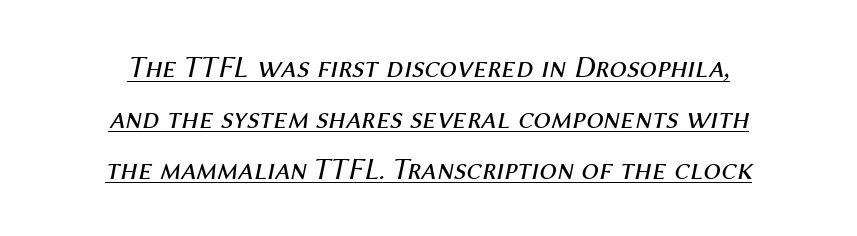
Q: Is the text bold? A: No.
Q: Is the text italic (slanted)? A: Yes, it leans right by about 12 degrees.
Q: Is the text underlined? A: Yes.
Q: How is the paragraph aligned? A: Centered.
Q: Is the spacing between letters normal or unusually wide? A: Normal.
Q: Is the spacing between lines tight, normal or loose? A: Normal.
Q: Width (condensed, normal, or wide)? A: Normal.
Q: Stroke contrast? A: Medium.
Q: x-height? A: Medium.
Q: Monospaced? A: No.
